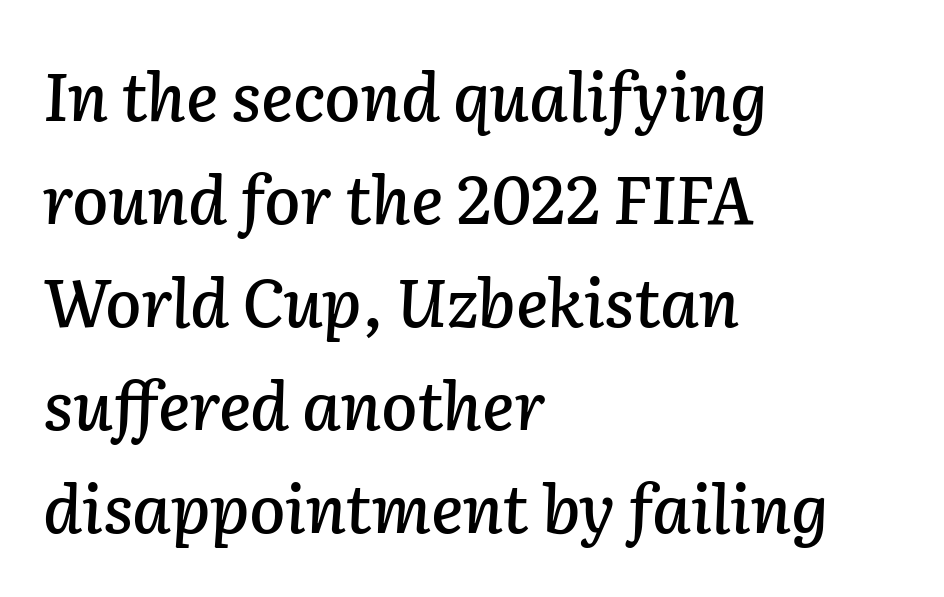
Q: Is the text italic (slanted)? A: Yes, it leans right by about 2 degrees.
Q: Is the text underlined? A: No.
Q: How is the paragraph aligned? A: Left-aligned.
Q: Is the spacing between letters normal or unusually wide? A: Normal.
Q: Is the spacing between lines tight, normal or loose? A: Normal.
Q: Width (condensed, normal, or wide)? A: Normal.
Q: Stroke contrast? A: Low.
Q: x-height? A: Medium.
Q: Monospaced? A: No.
